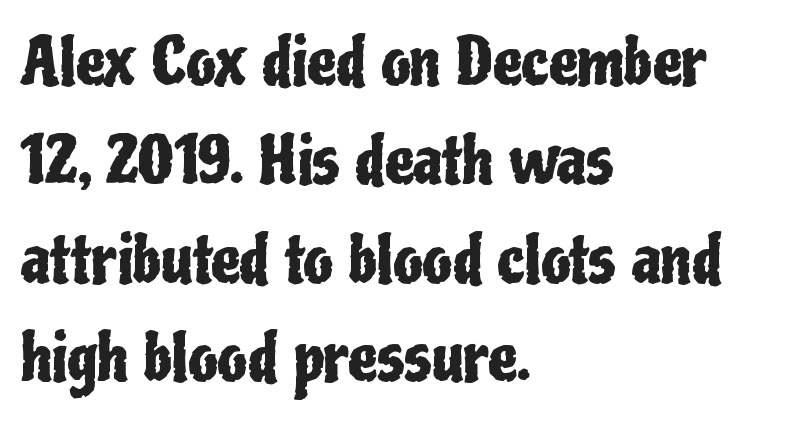
A typesetter would call this proportional, since set widths differ per character. Font category for this specimen: sans-serif. This sample keeps an unexceptional amount of space between lines. The typography opts for an upright posture over an oblique one. The baseline area is clear.
